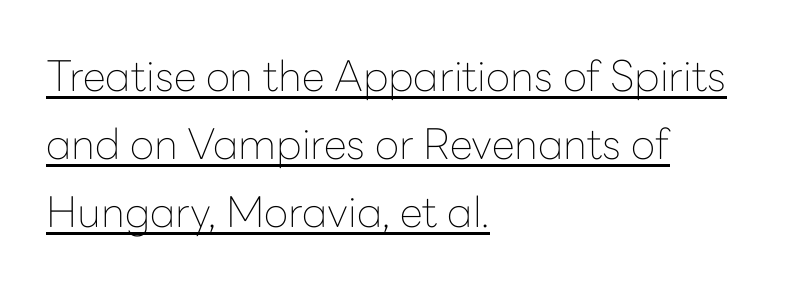
Q: Is the text bold? A: No.
Q: Is the text italic (slanted)? A: No, it is upright.
Q: Is the typeface a serif or a sans-serif typeface? A: Sans-serif.
Q: Is the text underlined? A: Yes.
Q: How is the paragraph aligned? A: Left-aligned.
Q: Is the spacing between letters normal or unusually wide? A: Normal.
Q: Is the spacing between lines tight, normal or loose? A: Normal.
Q: Width (condensed, normal, or wide)? A: Normal.
Q: Stroke contrast? A: Low.
Q: x-height? A: Medium.
Q: Monospaced? A: No.
